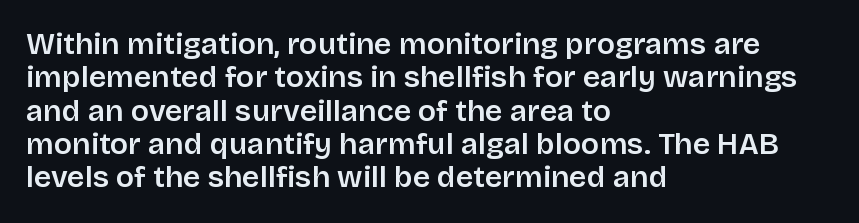
Q: Is the text bold? A: Semi-bold.
Q: Is the text italic (slanted)? A: No, it is upright.
Q: Is the typeface a serif or a sans-serif typeface? A: Sans-serif.
Q: Is the text underlined? A: No.
Q: How is the paragraph aligned? A: Left-aligned.
Q: Is the spacing between letters normal or unusually wide? A: Normal.
Q: Is the spacing between lines tight, normal or loose? A: Tight.
Q: Width (condensed, normal, or wide)? A: Normal.
Q: Stroke contrast? A: Low.
Q: x-height? A: Large.
Q: Monospaced? A: No.
